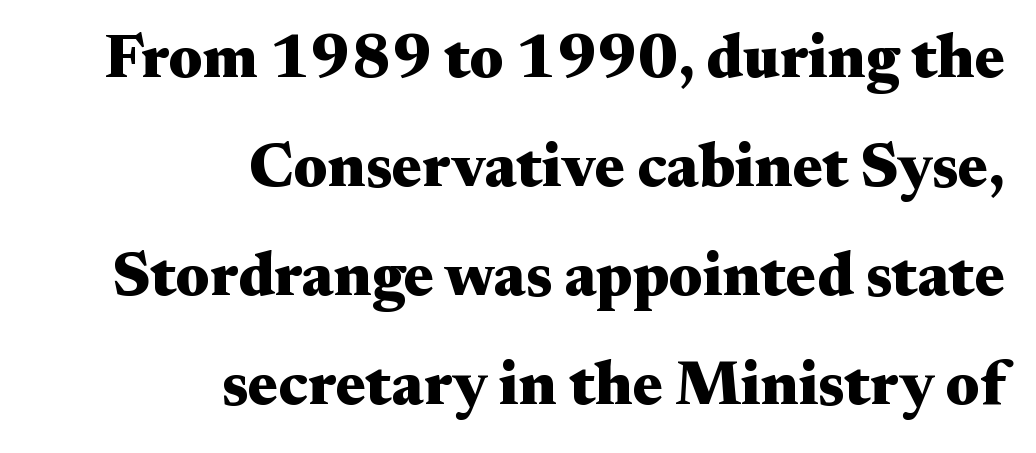
The image shows 62 px heavy, wide serif type, upright; set right-aligned, line spacing 1.76x, normal letter spacing, not underlined; medium stroke contrast and a small x-height.
